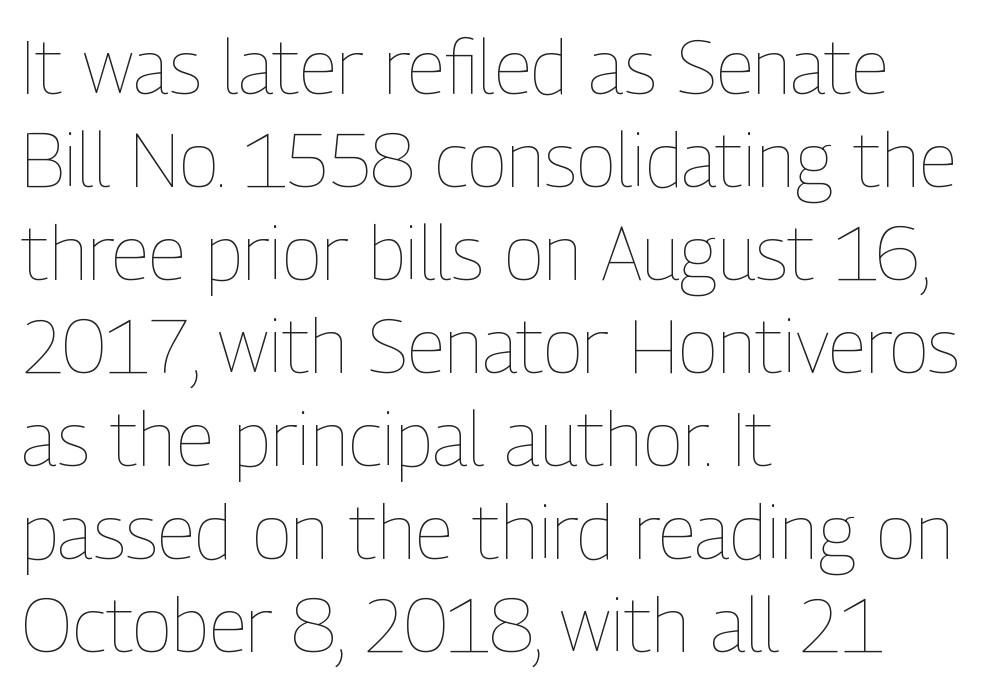
The compositor pushed each line to the left boundary. Think of a printed novel: that variable character pitch is what you see here. Spacing between characters is what you'd get straight out of the box. Posture: upright roman.
